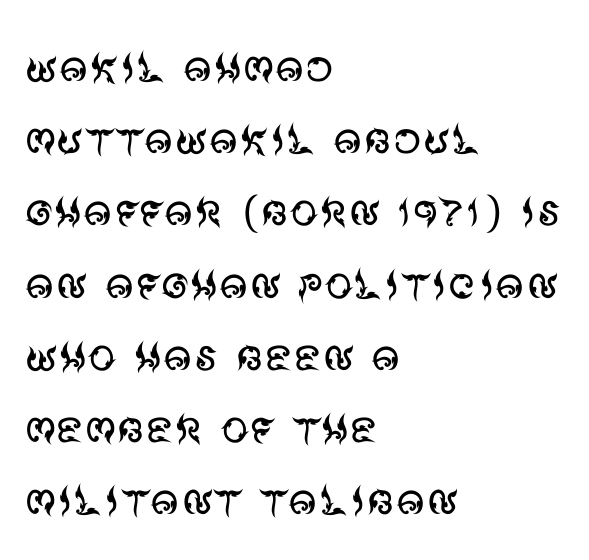
The line texture is even and compact thanks to regular tracking. Type style note: lacks serifs. Letters have the restrained weight of plain body copy at most. A classic flush-left, rag-right setting is used for this passage.
